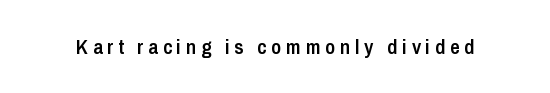
{"italic": "no", "bold": "semi", "underline": "no", "letter_spacing": "wide", "letter_spacing_em": 0.22, "glyph_px": 21}
